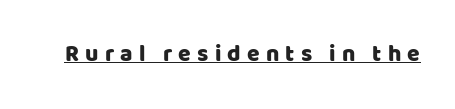
Posture: straight, roman, zero tilt. Honestly, the letter spacing is so wide it's the main thing you notice. Emphasis is given by a line drawn under the lettering.
